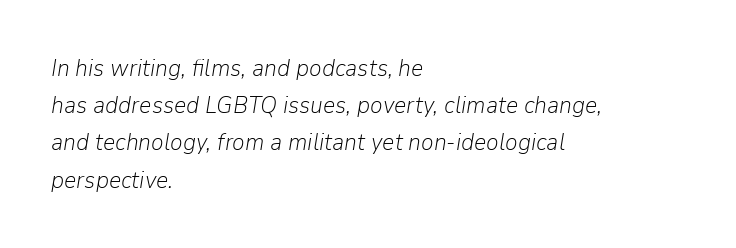
The face used here has a pronounced slope to its letters. These lines keep a tight, regular rhythm from letter to letter. The space directly below the letters is spotless. Does the copy run flush right? No — it runs flush left. If you measured baseline to baseline, you'd find a middling distance.
